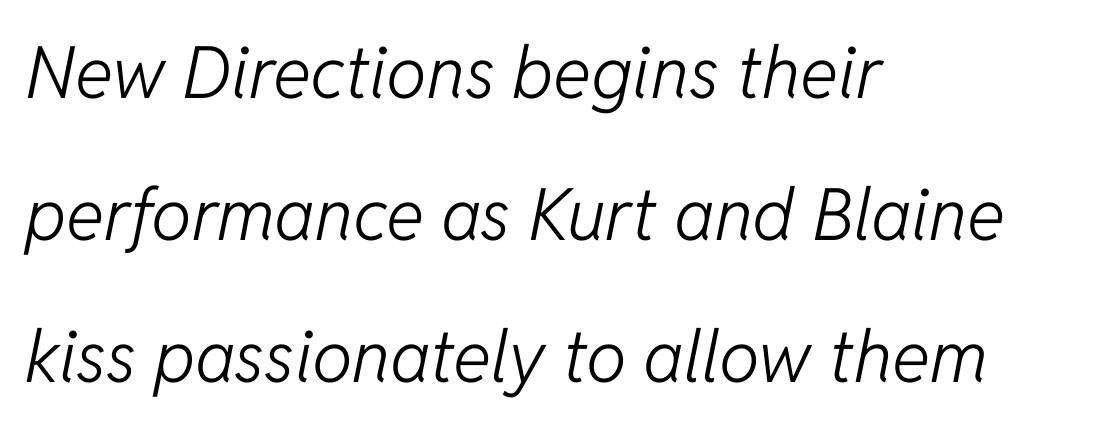
The image shows 72 px light type, italic (leaning right); set left-aligned, loose line spacing (1.97x), normal letter spacing, not underlined; low stroke contrast and a medium x-height.
